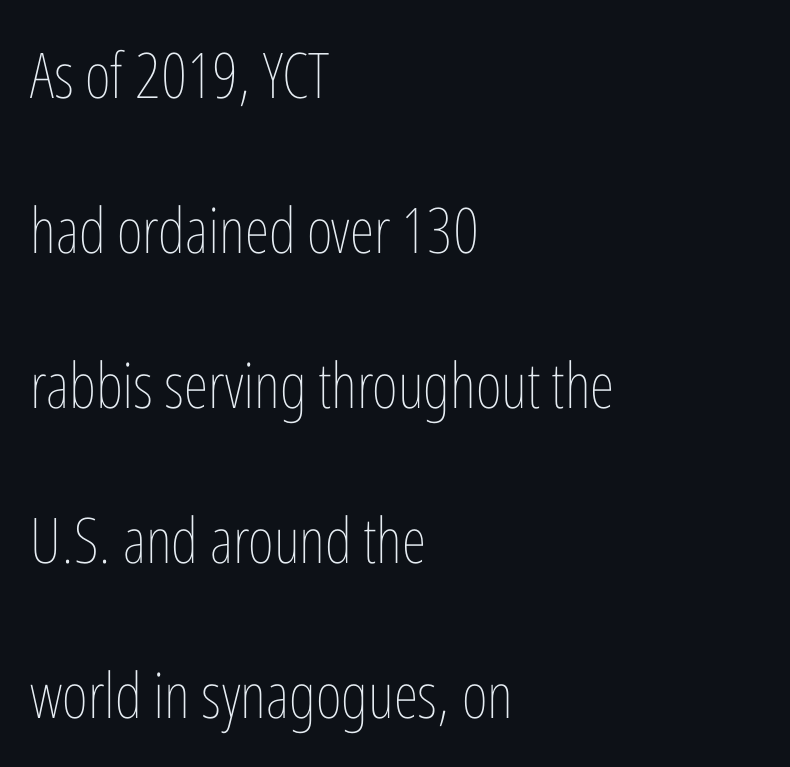
{"italic": "no", "bold": "no", "weight": "thin", "width": "condensed", "stroke_contrast": "low", "x_height": "medium", "monospaced": "no", "underline": "no", "align": "left", "line_spacing": "loose", "line_spacing_ratio": 2.46, "letter_spacing": "normal", "letter_spacing_em": 0.0, "glyph_px": 63}
